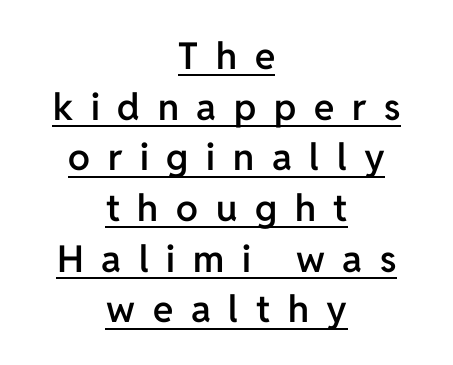
Look at the stroke-to-counter ratio: somewhat heavy, a semibold. The passage shown has open, widely tracked lettering throughout. The text was rendered using a sans face with plain stroke endings. This sample carries an underscore along the baseline area. Teacher's note: observe the equal gaps on both sides — that is centered alignment.
